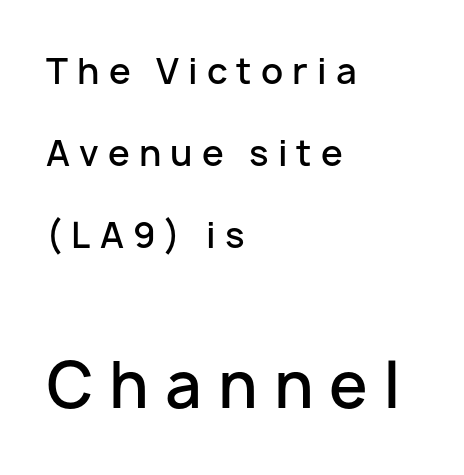
Q: Is the text bold? A: Semi-bold.
Q: Is the text italic (slanted)? A: No, it is upright.
Q: Is the typeface a serif or a sans-serif typeface? A: Sans-serif.
Q: Is the text underlined? A: No.
Q: How is the paragraph aligned? A: Left-aligned.
Q: Is the spacing between letters normal or unusually wide? A: Unusually wide.
Q: Is the spacing between lines tight, normal or loose? A: Loose.
Q: Which block of text is set in a larger size, the first (top) or the second (bottom)? A: The second (bottom) one.
Q: Width (condensed, normal, or wide)? A: Normal.
Q: Stroke contrast? A: Low.
Q: x-height? A: Medium.
Q: Monospaced? A: No.
